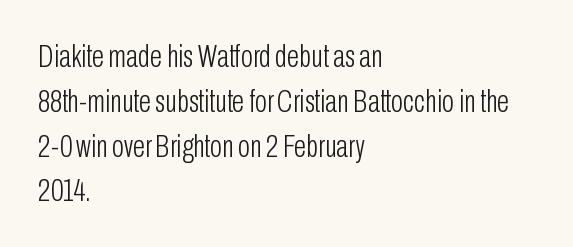
Q: Is the text bold? A: No.
Q: Is the text italic (slanted)? A: No, it is upright.
Q: Is the typeface a serif or a sans-serif typeface? A: Sans-serif.
Q: Is the text underlined? A: No.
Q: How is the paragraph aligned? A: Left-aligned.
Q: Is the spacing between letters normal or unusually wide? A: Normal.
Q: Is the spacing between lines tight, normal or loose? A: Normal.
Q: Width (condensed, normal, or wide)? A: Condensed.
Q: Stroke contrast? A: Low.
Q: x-height? A: Medium.
Q: Monospaced? A: No.
